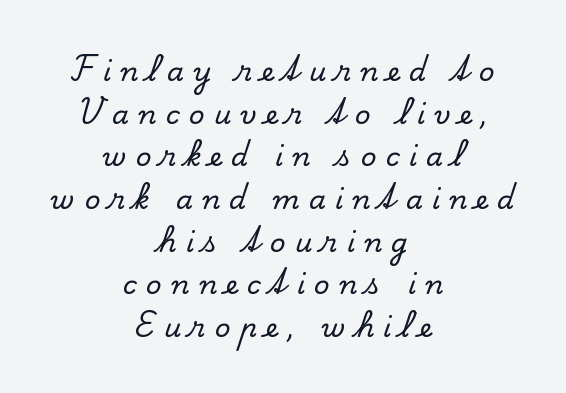
The image shows 27 px text type; set centered, normal line spacing (1.58x), unusually wide letter spacing (+0.34 em), not underlined.
